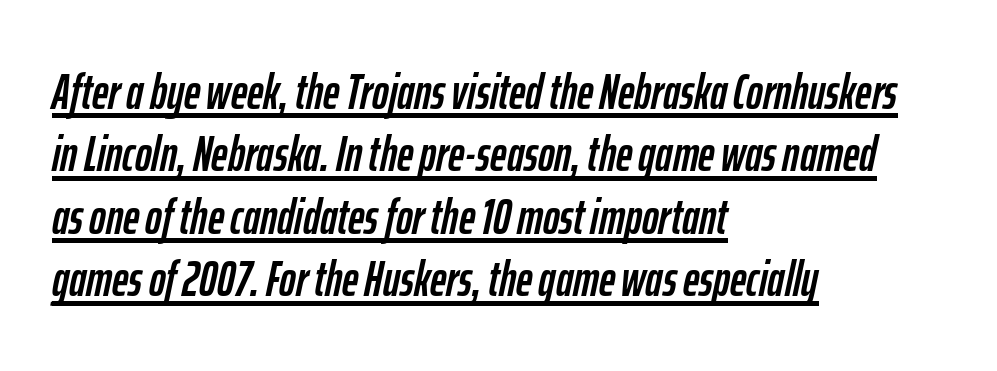
Q: Is the text italic (slanted)? A: Yes, it leans right by about 12 degrees.
Q: Is the text underlined? A: Yes.
Q: How is the paragraph aligned? A: Left-aligned.
Q: Is the spacing between letters normal or unusually wide? A: Normal.
Q: Is the spacing between lines tight, normal or loose? A: Normal.
Q: Width (condensed, normal, or wide)? A: Condensed.
Q: Stroke contrast? A: Low.
Q: x-height? A: Medium.
Q: Monospaced? A: No.
